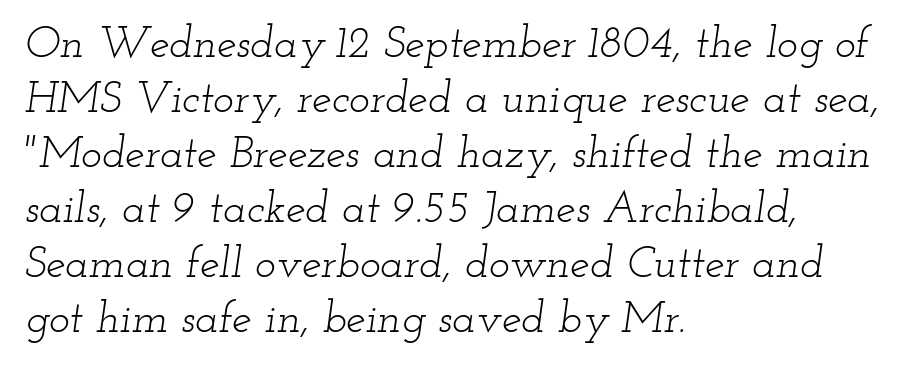
Is the block centered? No — it sits flush against the left margin. The font family rendered here belongs to the serif group. Type without underlining. Words appear dense and cohesive because spacing is normal. Proportional: the letters do not fall into vertical columns.
